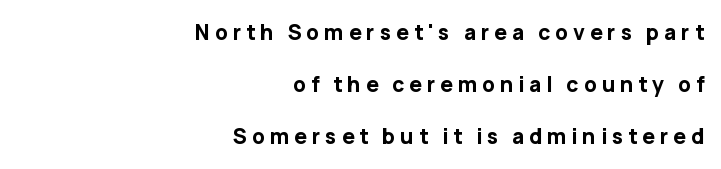
Q: Is the text bold? A: Yes.
Q: Is the text italic (slanted)? A: No, it is upright.
Q: Is the text underlined? A: No.
Q: How is the paragraph aligned? A: Right-aligned.
Q: Is the spacing between letters normal or unusually wide? A: Unusually wide.
Q: Is the spacing between lines tight, normal or loose? A: Loose.
